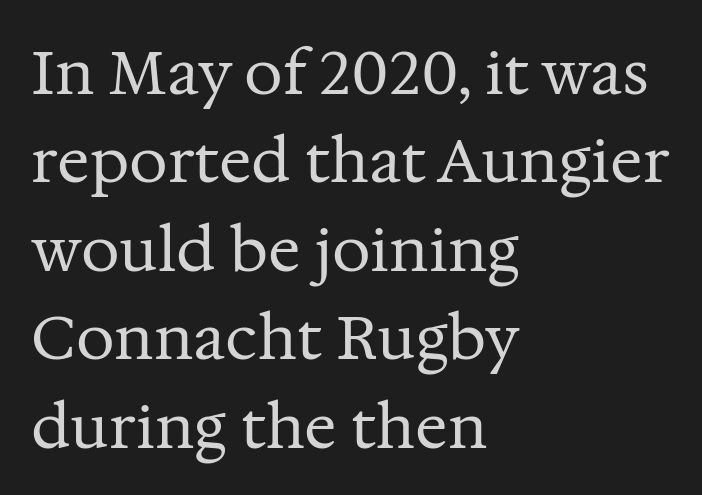
Q: Is the text bold? A: No.
Q: Is the text italic (slanted)? A: No, it is upright.
Q: Is the typeface a serif or a sans-serif typeface? A: Serif.
Q: Is the text underlined? A: No.
Q: How is the paragraph aligned? A: Left-aligned.
Q: Is the spacing between letters normal or unusually wide? A: Normal.
Q: Is the spacing between lines tight, normal or loose? A: Normal.
Q: Width (condensed, normal, or wide)? A: Normal.
Q: Stroke contrast? A: Medium.
Q: x-height? A: Medium.
Q: Monospaced? A: No.
